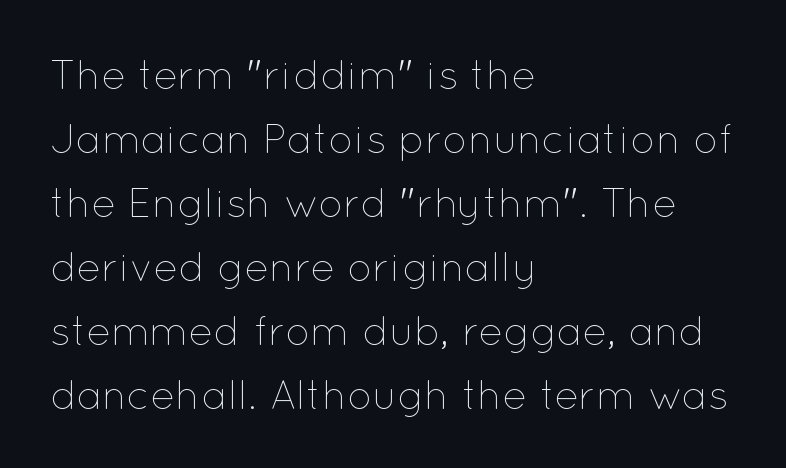
Q: Is the text bold? A: No.
Q: Is the text italic (slanted)? A: No, it is upright.
Q: Is the text underlined? A: No.
Q: How is the paragraph aligned? A: Left-aligned.
Q: Is the spacing between letters normal or unusually wide? A: Normal.
Q: Is the spacing between lines tight, normal or loose? A: Normal.
Q: Width (condensed, normal, or wide)? A: Normal.
Q: Stroke contrast? A: Low.
Q: x-height? A: Medium.
Q: Monospaced? A: No.
